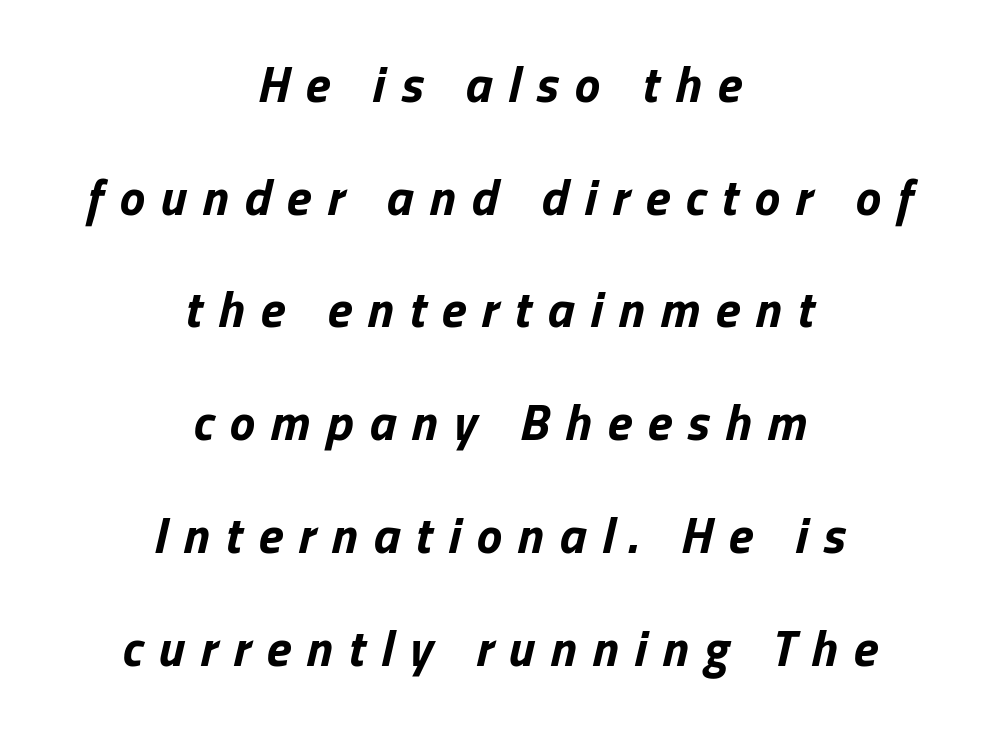
{"italic": "yes", "lean": "right", "slant_degrees": 13, "bold": "yes", "weight": "bold", "width": "normal", "stroke_contrast": "low", "x_height": "medium", "monospaced": "no", "underline": "no", "align": "center", "line_spacing": "loose", "line_spacing_ratio": 2.21, "letter_spacing": "wide", "letter_spacing_em": 0.31, "glyph_px": 51}
